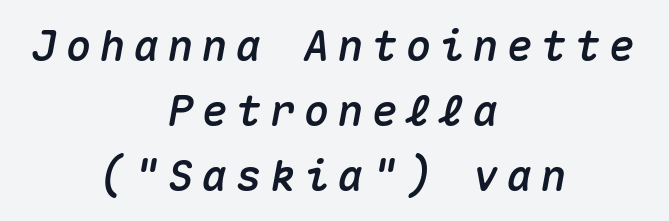
Q: Is the text italic (slanted)? A: Yes, it leans right by about 10 degrees.
Q: Is the text underlined? A: No.
Q: How is the paragraph aligned? A: Centered.
Q: Is the spacing between lines tight, normal or loose? A: Normal.
Q: Width (condensed, normal, or wide)? A: Normal.
Q: Stroke contrast? A: Medium.
Q: x-height? A: Medium.
Q: Monospaced? A: Yes.
